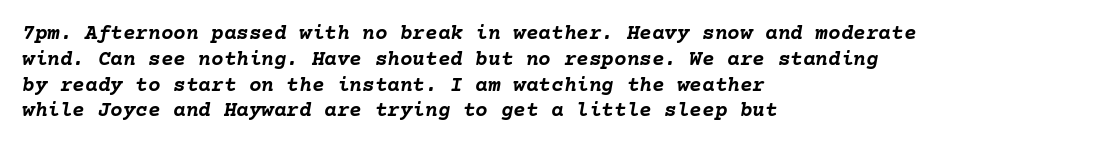
{"italic": "yes", "lean": "right", "slant_degrees": 10, "bold": "yes", "underline": "no", "align": "left", "line_spacing_ratio": 1.23, "letter_spacing": "normal", "letter_spacing_em": 0.0, "glyph_px": 21}
